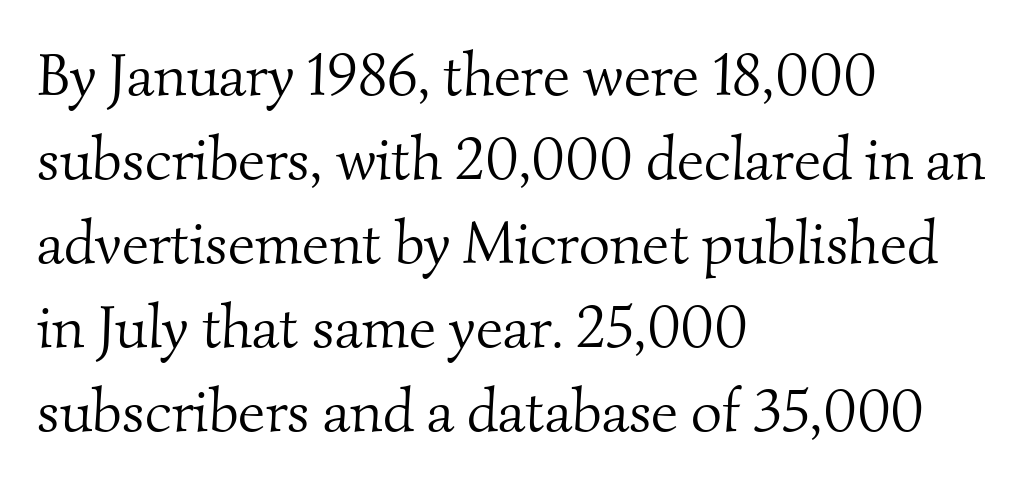
The image shows 60 px light serif type; set left-aligned, normal line spacing (1.4x), normal letter spacing, not underlined; medium stroke contrast and a small x-height.
